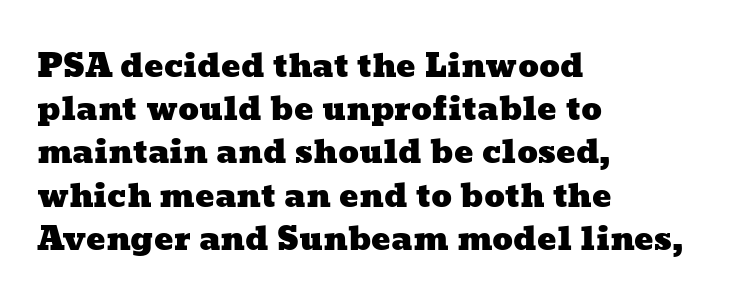
The image shows 32 px wide type; set left-aligned, normal line spacing (1.35x), normal letter spacing, not underlined; low stroke contrast and a medium x-height.
